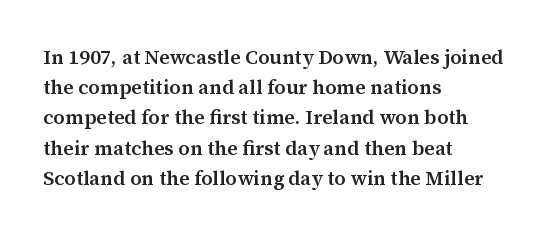
Plain, unruled lines of type. Tracking here is standard; glyphs follow each other at the usual distance. Is the type bold? Partly — it's a semibold, heavier than regular but not fully bold. This sample uses an upright cut, with every glyph sitting square on the baseline. The line-height multiplier appears to be the usual default.
